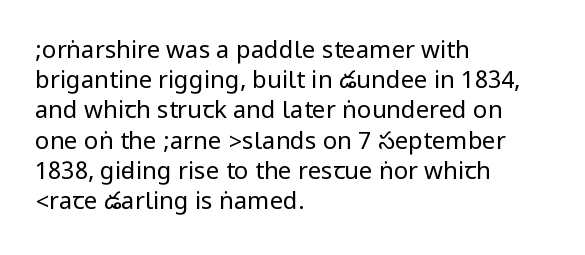
{"italic": "no", "bold": "no", "underline": "no", "align": "left", "line_spacing": "normal", "line_spacing_ratio": 1.26, "letter_spacing": "normal", "letter_spacing_em": 0.0, "glyph_px": 24}
